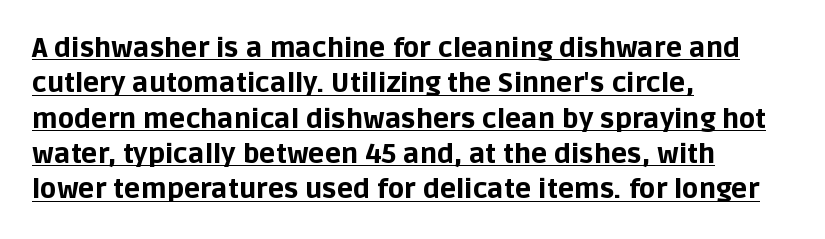
Bold? Absolutely — the strokes are thick and heavy. This is underlined copy, the kind a proofreader might mark for attention. The type is set solid horizontally, with unmodified tracking. Nope, not italic — everything's standing straight. Compared with a centered layout, this one pins lines to the left instead. What's the leading like? Ordinary, nothing unusual.
